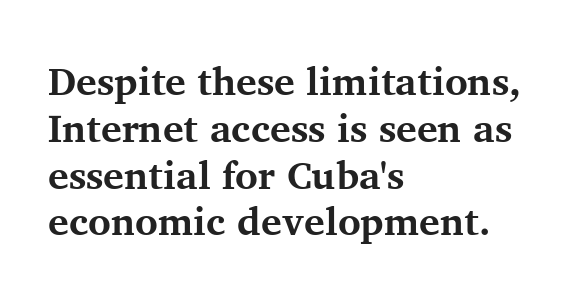
The image shows 39 px bold serif type, upright; set left-aligned, line spacing 1.2x, normal letter spacing, not underlined; medium stroke contrast and a medium x-height.
